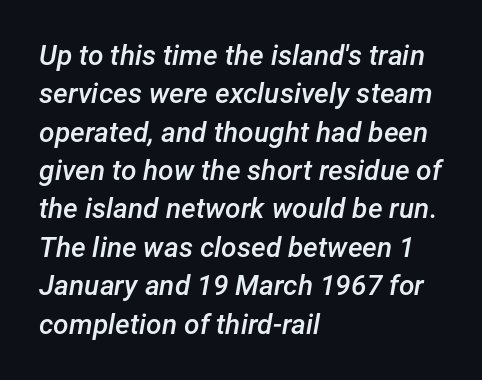
The image shows 28 px semibold type, italic (leaning right); set left-aligned, normal line spacing (1.37x), normal letter spacing, not underlined; low stroke contrast and a medium x-height.
